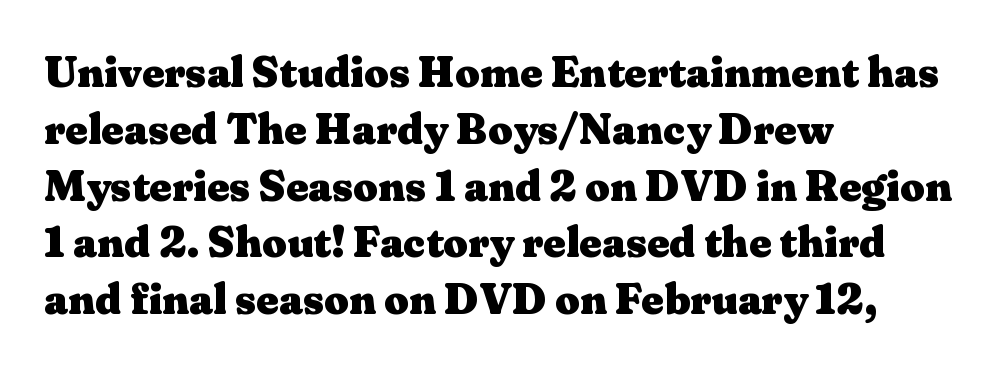
Think of a printed novel: that variable character pitch is what you see here. Horizontally, the lines are justified to the leading edge only. The line-height multiplier appears to be the usual default. Is this a sans? No — the strokes have serifs. The font is running at its bold setting. Clear beneath every line of the passage.
